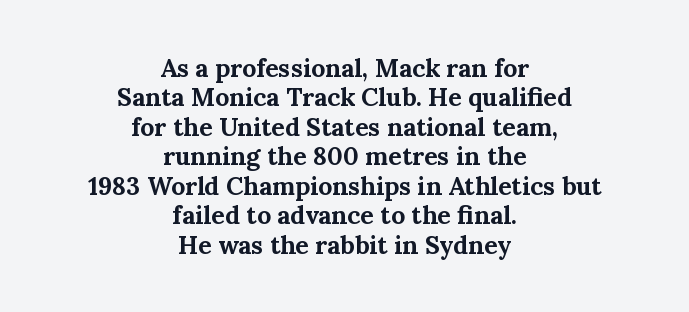
{"italic": "no", "bold": "yes", "underline": "no", "align": "center", "line_spacing_ratio": 1.18, "letter_spacing": "normal", "letter_spacing_em": 0.0, "glyph_px": 25}
